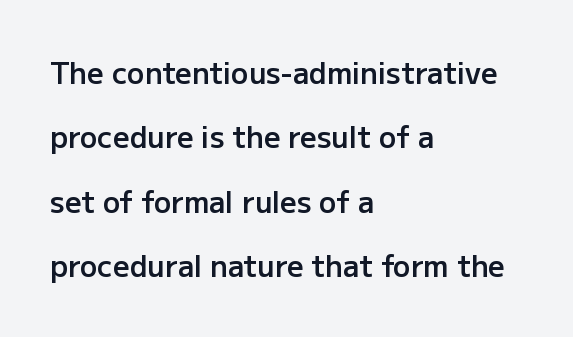
{"serif": "no", "italic": "no", "bold": "semi", "weight": "semibold", "width": "normal", "stroke_contrast": "low", "x_height": "medium", "monospaced": "no", "underline": "no", "align": "left", "line_spacing": "loose", "line_spacing_ratio": 2.22, "letter_spacing": "normal", "letter_spacing_em": 0.0, "glyph_px": 29}
